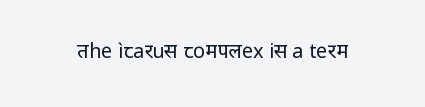
Posture: upright roman. Short note: letters normally spaced. The weight would be labelled regular, book, light, or lighter still. Lines of text with bare space underneath.
